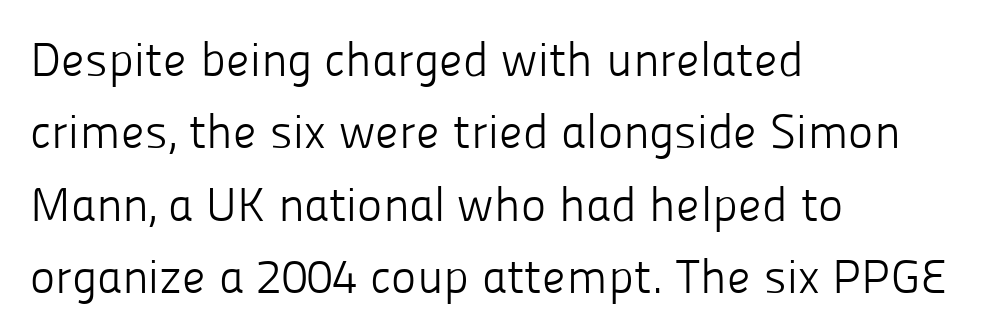
{"serif": "no", "italic": "no", "bold": "no", "weight": "light", "width": "normal", "stroke_contrast": "low", "x_height": "medium", "monospaced": "no", "underline": "no", "align": "left", "line_spacing": "normal", "line_spacing_ratio": 1.51, "letter_spacing": "normal", "letter_spacing_em": 0.0, "glyph_px": 48}
